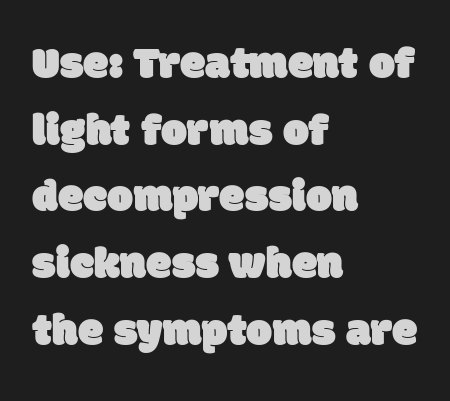
{"serif": "no", "width": "normal", "stroke_contrast": "low", "x_height": "large", "monospaced": "no", "underline": "no", "align": "left", "line_spacing": "normal", "line_spacing_ratio": 1.45, "letter_spacing": "normal", "letter_spacing_em": 0.0, "glyph_px": 46}
